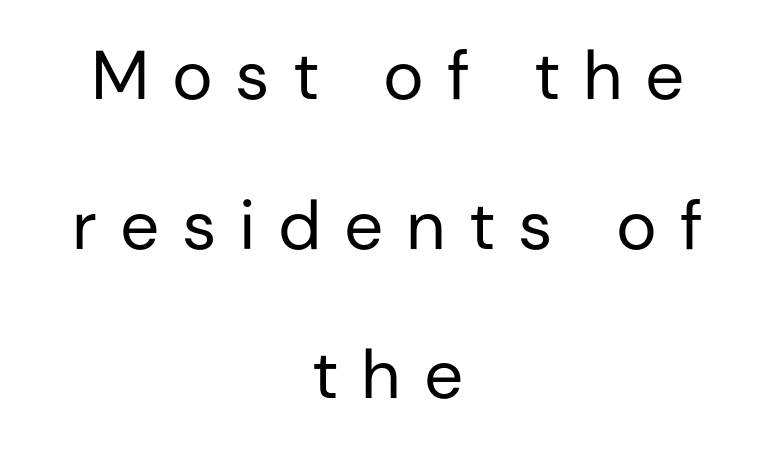
The image shows 69 px regular-weight sans-serif type, upright; set centered, loose line spacing (2.17x), unusually wide letter spacing (+0.33 em), not underlined; low stroke contrast and a medium x-height.
